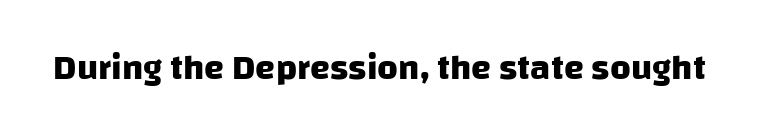
The image shows 36 px heavy sans-serif type; set normal letter spacing, not underlined; low stroke contrast and a large x-height.
